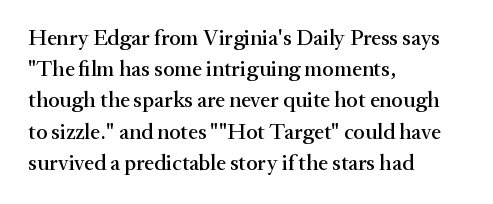
The image shows 22 px text type, upright; set left-aligned, normal line spacing (1.42x), normal letter spacing, not underlined.
